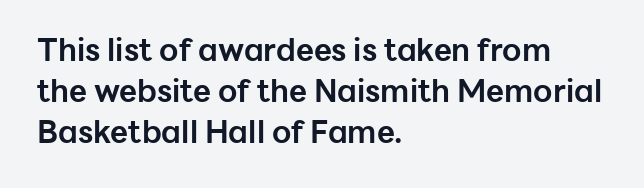
Q: Is the text bold? A: Yes.
Q: Is the text italic (slanted)? A: No, it is upright.
Q: Is the typeface a serif or a sans-serif typeface? A: Sans-serif.
Q: Is the text underlined? A: No.
Q: How is the paragraph aligned? A: Left-aligned.
Q: Is the spacing between letters normal or unusually wide? A: Normal.
Q: Is the spacing between lines tight, normal or loose? A: Normal.
Q: Width (condensed, normal, or wide)? A: Normal.
Q: Stroke contrast? A: Low.
Q: x-height? A: Medium.
Q: Monospaced? A: No.
